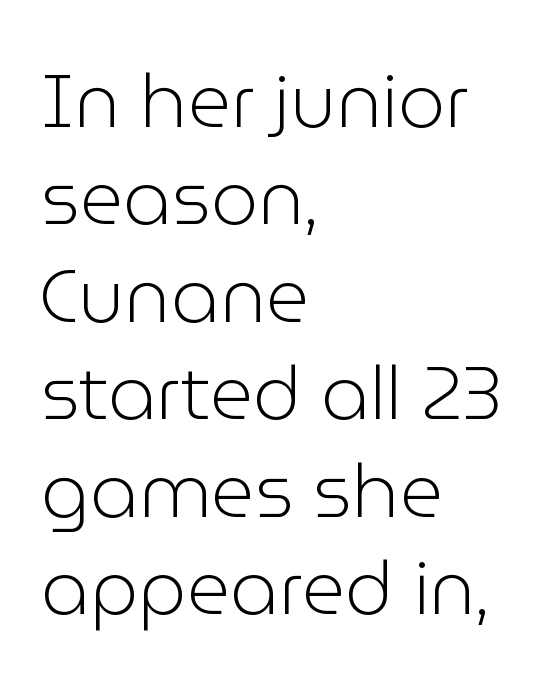
Q: Is the text bold? A: No.
Q: Is the text italic (slanted)? A: No, it is upright.
Q: Is the typeface a serif or a sans-serif typeface? A: Sans-serif.
Q: Is the text underlined? A: No.
Q: How is the paragraph aligned? A: Left-aligned.
Q: Is the spacing between letters normal or unusually wide? A: Normal.
Q: Is the spacing between lines tight, normal or loose? A: Normal.
Q: Width (condensed, normal, or wide)? A: Normal.
Q: Stroke contrast? A: Low.
Q: x-height? A: Medium.
Q: Monospaced? A: No.
